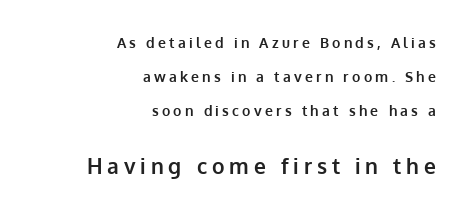
Q: Is the text bold? A: Yes.
Q: Is the text italic (slanted)? A: No, it is upright.
Q: Is the text underlined? A: No.
Q: How is the paragraph aligned? A: Right-aligned.
Q: Is the spacing between letters normal or unusually wide? A: Unusually wide.
Q: Is the spacing between lines tight, normal or loose? A: Loose.
Q: Which block of text is set in a larger size, the first (top) or the second (bottom)? A: The second (bottom) one.
